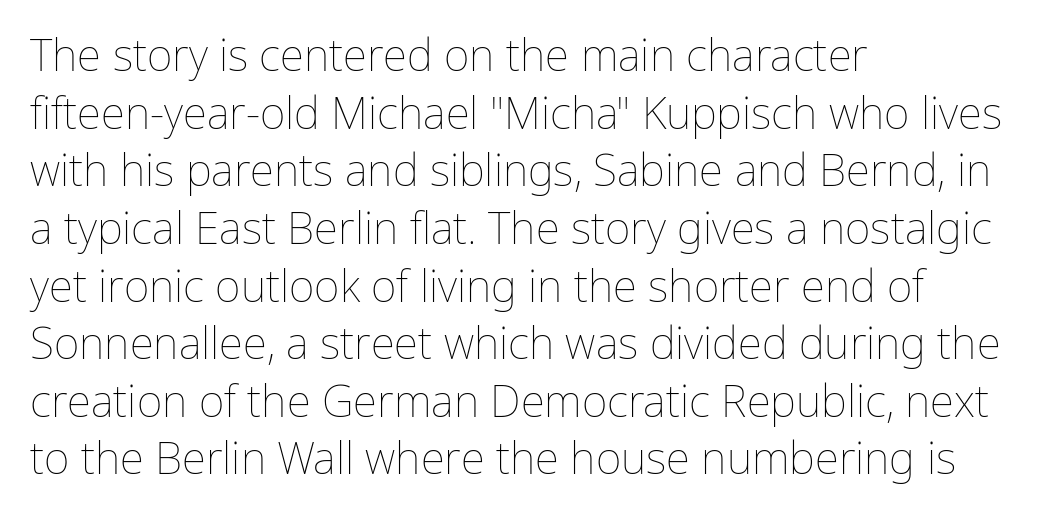
Does the lettering tilt? It doesn't — this is upright. The text block is weighted toward the left margin, trailing off unevenly rightward. Here the designer chose a conventional face with non-uniform glyph widths. Check the space under the baseline: it is left empty.
